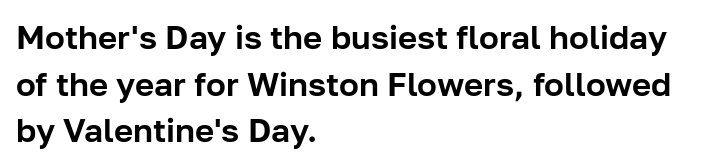
The zone under the glyphs is completely vacant. You could not count columns in this text — the font is proportionally spaced. Compared with typical paragraphs, the rows here are spaced about the same. This is roman type, the default non-slanted kind.
